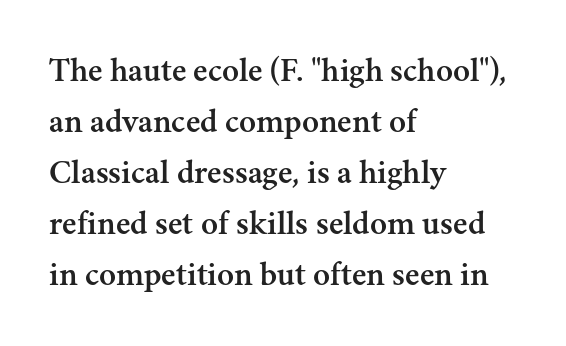
{"serif": "yes", "italic": "no", "width": "normal", "stroke_contrast": "medium", "x_height": "small", "monospaced": "no", "underline": "no", "align": "left", "line_spacing": "normal", "line_spacing_ratio": 1.46, "letter_spacing": "normal", "letter_spacing_em": 0.0, "glyph_px": 35}
